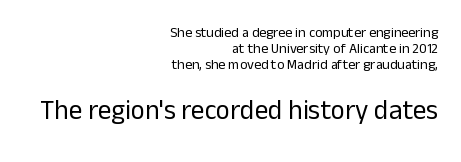
The image shows 27 px text type, upright; set right-aligned, tight line spacing (1.13x), normal letter spacing, not underlined; the second (bottom) block is 1.93x larger.
